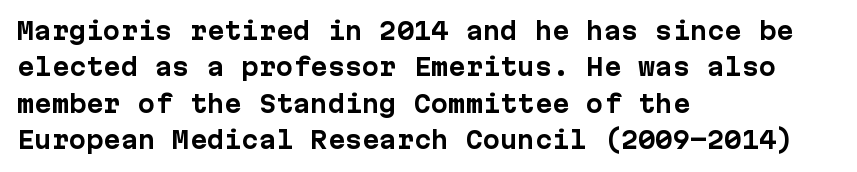
The image shows 23 px bold type, upright; set left-aligned, normal line spacing (1.58x), normal letter spacing, not underlined.
